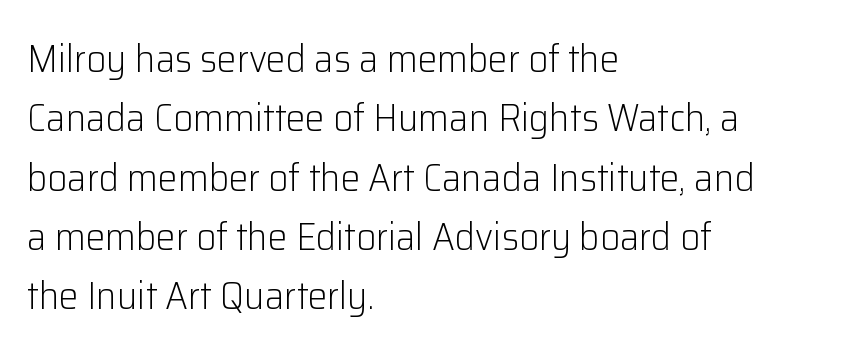
{"serif": "no", "italic": "no", "bold": "no", "weight": "light", "width": "normal", "stroke_contrast": "low", "x_height": "medium", "monospaced": "no", "underline": "no", "align": "left", "line_spacing": "normal", "line_spacing_ratio": 1.52, "letter_spacing": "normal", "letter_spacing_em": 0.0, "glyph_px": 39}
